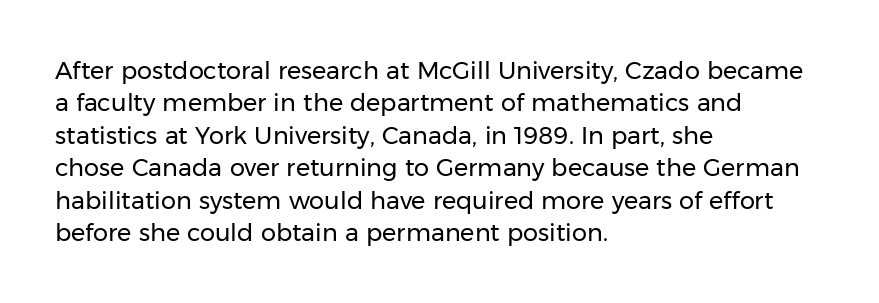
Q: Is the text bold? A: No.
Q: Is the text italic (slanted)? A: No, it is upright.
Q: Is the text underlined? A: No.
Q: How is the paragraph aligned? A: Left-aligned.
Q: Is the spacing between letters normal or unusually wide? A: Normal.
Q: Is the spacing between lines tight, normal or loose? A: Normal.
